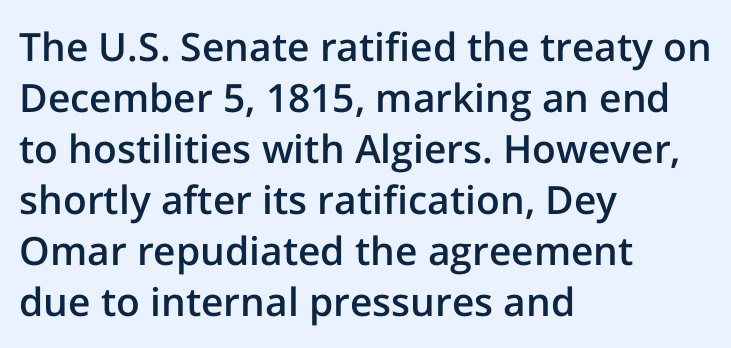
Q: Is the text bold? A: Semi-bold.
Q: Is the text italic (slanted)? A: No, it is upright.
Q: Is the typeface a serif or a sans-serif typeface? A: Sans-serif.
Q: Is the text underlined? A: No.
Q: How is the paragraph aligned? A: Left-aligned.
Q: Is the spacing between letters normal or unusually wide? A: Normal.
Q: Is the spacing between lines tight, normal or loose? A: Normal.
Q: Width (condensed, normal, or wide)? A: Normal.
Q: Stroke contrast? A: Low.
Q: x-height? A: Medium.
Q: Monospaced? A: No.
